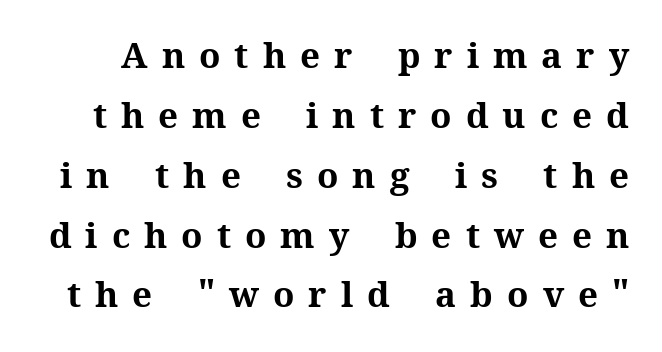
{"serif": "yes", "italic": "no", "bold": "yes", "weight": "bold", "width": "normal", "stroke_contrast": "medium", "x_height": "medium", "monospaced": "no", "underline": "no", "line_spacing_ratio": 1.71, "letter_spacing": "wide", "letter_spacing_em": 0.4, "glyph_px": 35}
